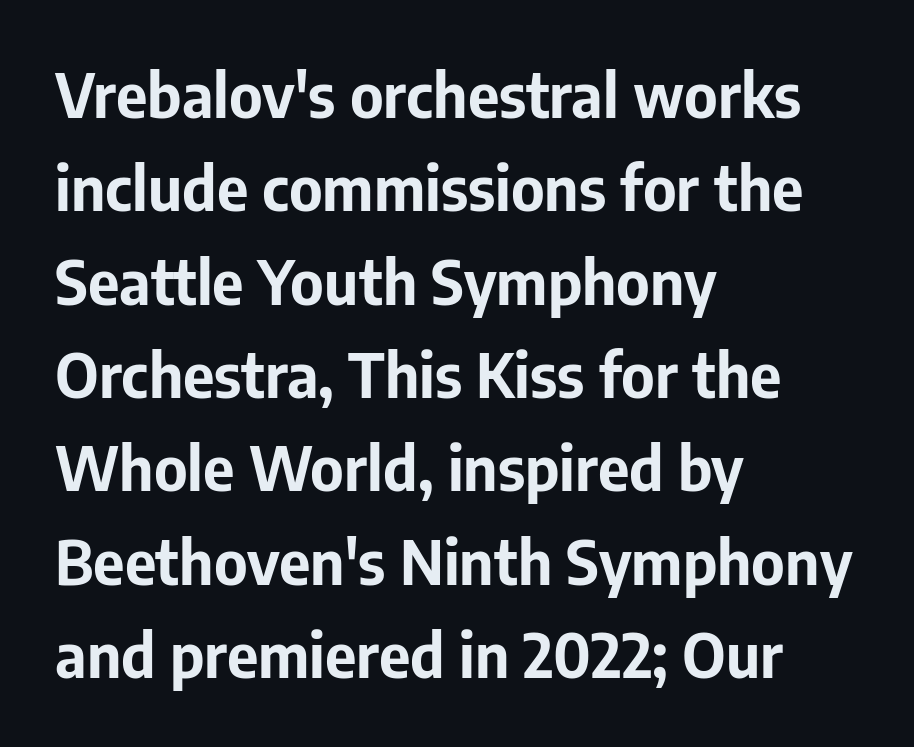
Q: Is the text bold? A: Yes.
Q: Is the text italic (slanted)? A: No, it is upright.
Q: Is the typeface a serif or a sans-serif typeface? A: Sans-serif.
Q: Is the text underlined? A: No.
Q: How is the paragraph aligned? A: Left-aligned.
Q: Is the spacing between letters normal or unusually wide? A: Normal.
Q: Is the spacing between lines tight, normal or loose? A: Normal.
Q: Width (condensed, normal, or wide)? A: Normal.
Q: Stroke contrast? A: Low.
Q: x-height? A: Medium.
Q: Monospaced? A: No.
